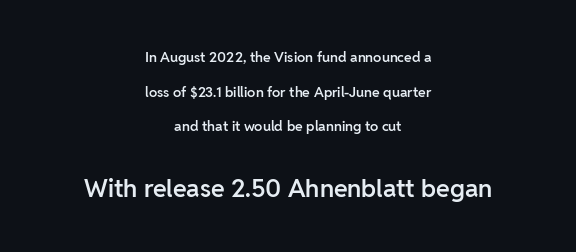
The image shows 25 px text type, upright; set centered, loose line spacing (2.47x), normal letter spacing, not underlined; the second (bottom) block is 1.79x larger.
